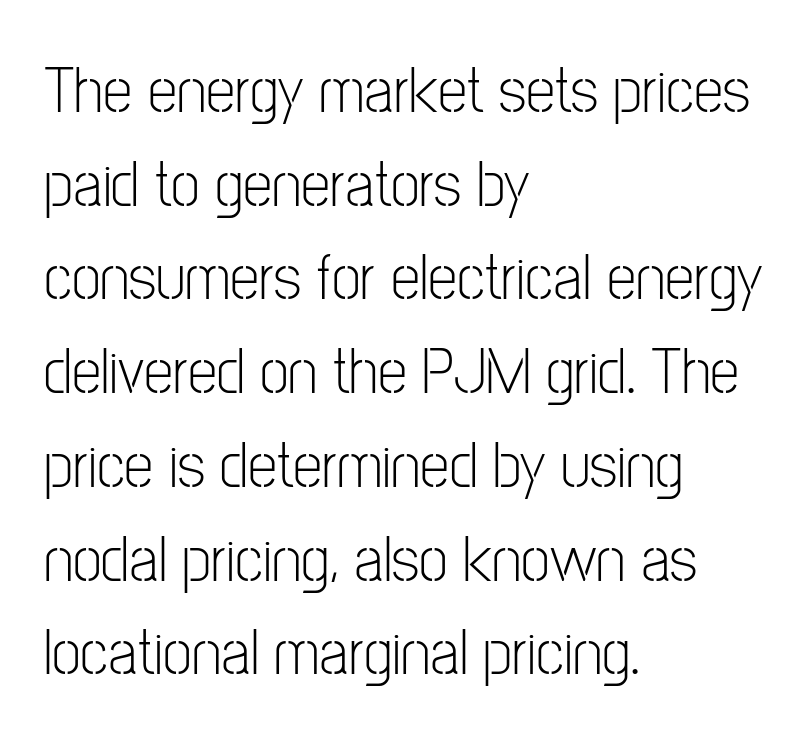
Caption: standard tracking, unaltered. Summary of weight: not heavy and not bold. Type style note: lacks serifs. Rows of type keep a routine distance in the vertical direction.
